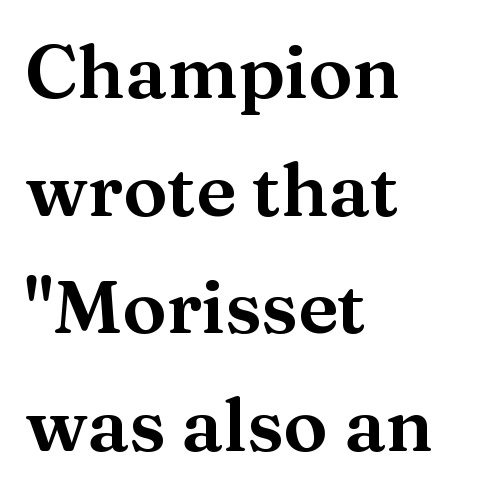
These lines sit exactly where default settings would place them. A serif font was chosen for this passage. Descender tails drop into unmarked territory. Here the designer chose a conventional face with non-uniform glyph widths.
